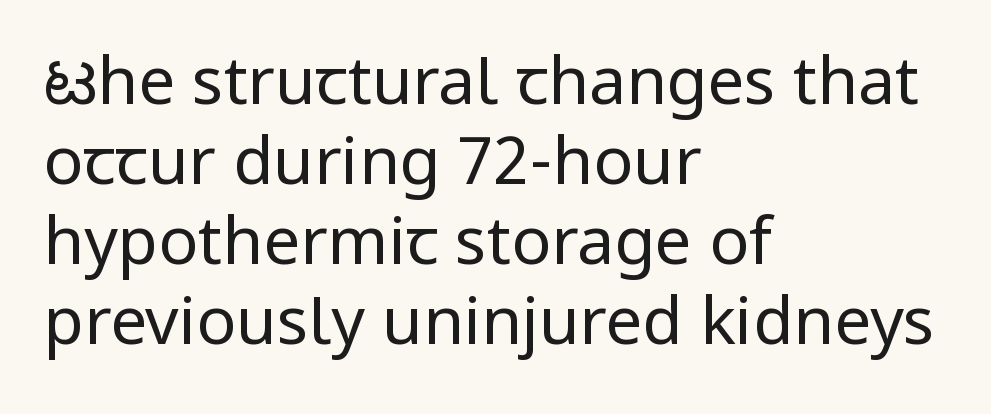
Plain, unruled lines of type. Weight: in the light-to-regular range. Spacing verdict: proportional, widths tailored to each character. No extra tracking has been applied to these lines.
